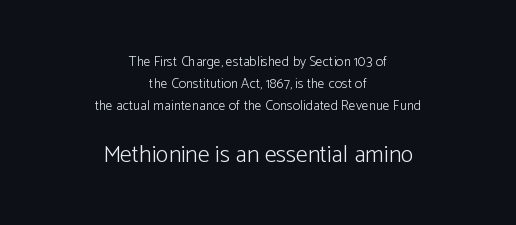
The image shows 24 px text type, upright; set centered, normal line spacing (1.56x), normal letter spacing, not underlined; the second (bottom) block is 1.71x larger.
